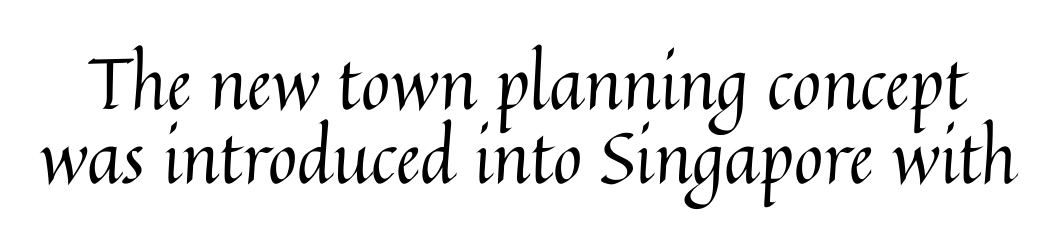
{"bold": "no", "weight": "regular", "width": "normal", "stroke_contrast": "medium", "x_height": "medium", "monospaced": "no", "underline": "no", "line_spacing": "tight", "line_spacing_ratio": 1.04, "letter_spacing": "normal", "letter_spacing_em": 0.0, "glyph_px": 71}
